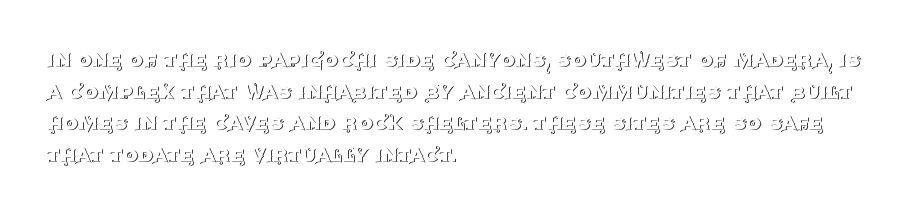
{"italic": "no", "bold": "no", "underline": "no", "align": "left", "line_spacing": "normal", "line_spacing_ratio": 1.32, "letter_spacing": "normal", "letter_spacing_em": 0.0, "glyph_px": 24}
